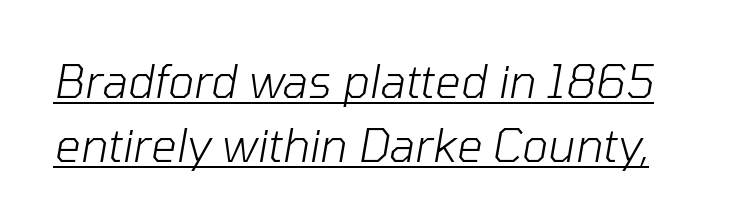
{"italic": "yes", "lean": "right", "slant_degrees": 10, "bold": "no", "weight": "light", "width": "normal", "stroke_contrast": "low", "x_height": "medium", "monospaced": "no", "underline": "yes", "line_spacing": "normal", "line_spacing_ratio": 1.42, "letter_spacing": "normal", "letter_spacing_em": 0.0, "glyph_px": 45}
